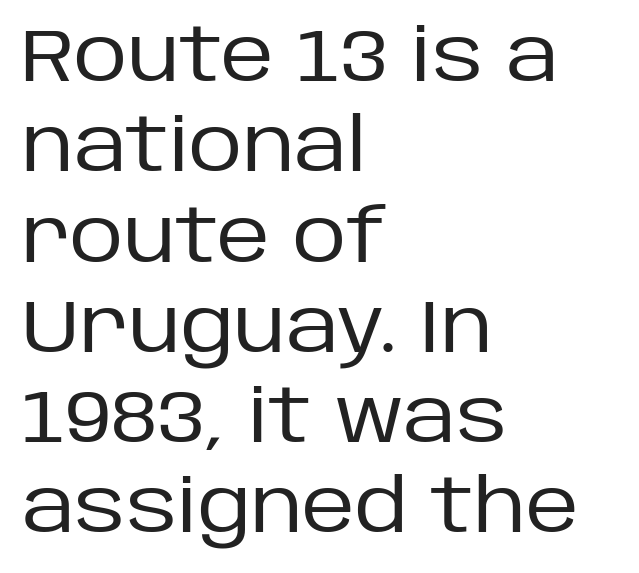
{"serif": "no", "italic": "no", "bold": "no", "weight": "regular", "width": "normal", "stroke_contrast": "low", "x_height": "large", "monospaced": "no", "underline": "no", "align": "left", "line_spacing_ratio": 1.22, "letter_spacing": "normal", "letter_spacing_em": 0.0, "glyph_px": 74}
